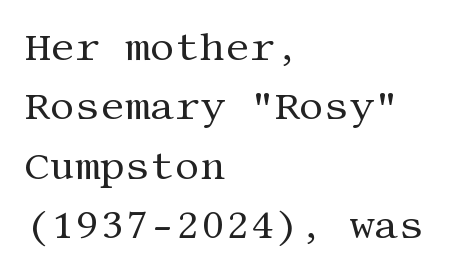
Whoever set this chose a conventional vertical rhythm. Has an underline been added? It has not. Default kerning and tracking; the words read as compact shapes. Serif or sans? Serif — the stroke terminals have little feet. All the whitespace from short lines collects on the right.
